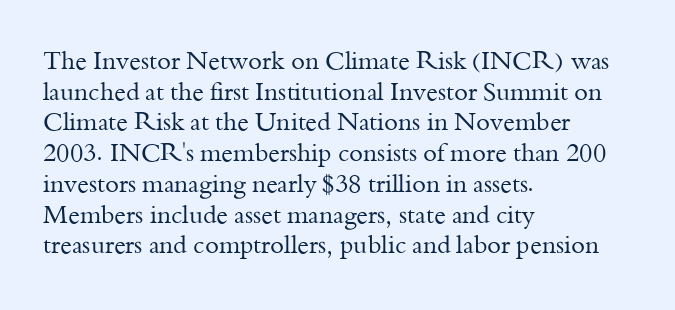
The image shows 25 px text type, upright; set left-aligned, line spacing 1.23x, normal letter spacing, not underlined.
